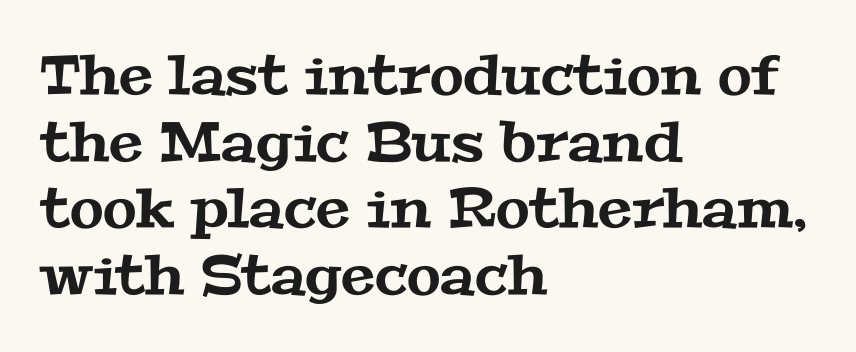
{"serif": "yes", "width": "wide", "stroke_contrast": "medium", "x_height": "medium", "monospaced": "no", "underline": "no", "align": "left", "line_spacing_ratio": 1.21, "letter_spacing": "normal", "letter_spacing_em": 0.0, "glyph_px": 55}
